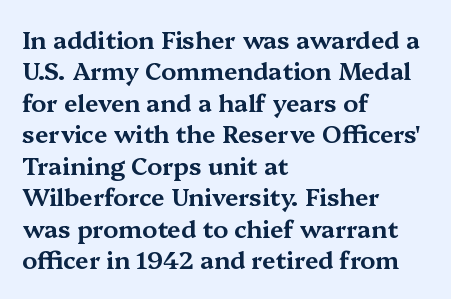
{"italic": "no", "underline": "no", "align": "left", "line_spacing": "normal", "line_spacing_ratio": 1.31, "letter_spacing": "normal", "letter_spacing_em": 0.0, "glyph_px": 24}
